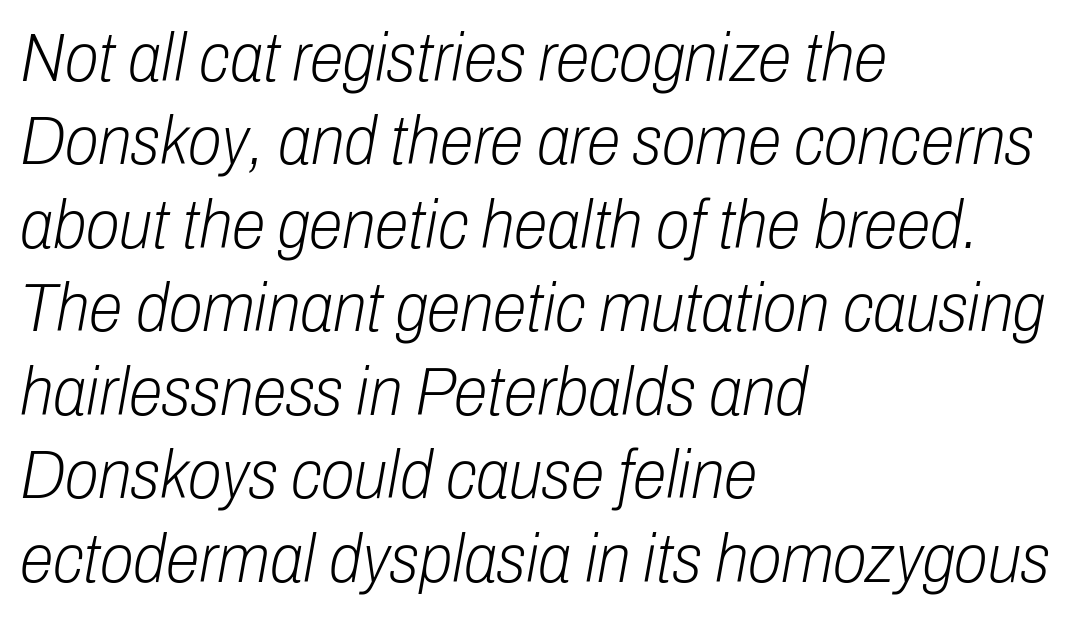
{"italic": "yes", "lean": "right", "slant_degrees": 10, "bold": "no", "weight": "light", "width": "condensed", "stroke_contrast": "low", "x_height": "medium", "monospaced": "no", "underline": "no", "align": "left", "line_spacing_ratio": 1.21, "letter_spacing": "normal", "letter_spacing_em": 0.0, "glyph_px": 69}
